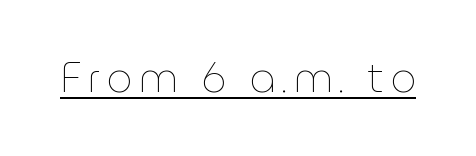
{"italic": "no", "bold": "no", "weight": "thin", "width": "normal", "stroke_contrast": "low", "x_height": "medium", "monospaced": "no", "underline": "yes", "glyph_px": 41}
